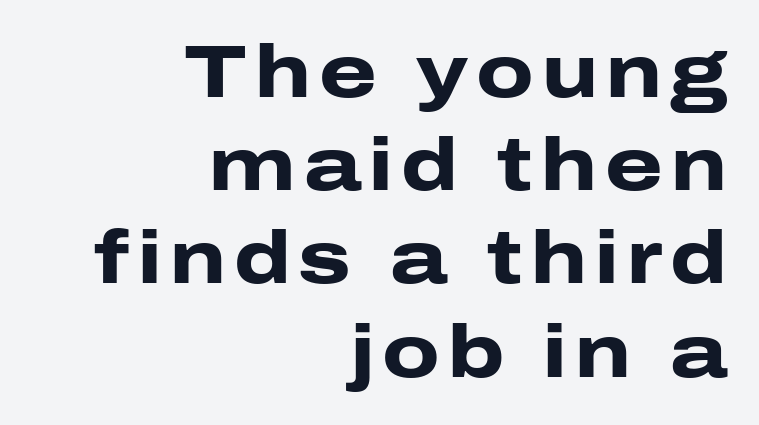
The image shows 74 px heavy, wide sans-serif type, upright; set right-aligned, normal line spacing (1.26x), not underlined; low stroke contrast and a medium x-height.
